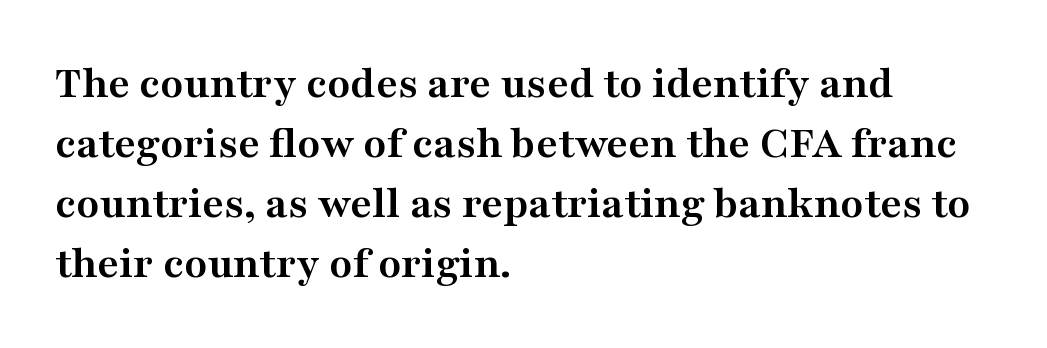
The paragraph shown leans on its left margin. The letters stand straight up with perfectly vertical stems. Strong, thick strokes mark this as bold type. Typographically, this falls in the serif category. The lines sit at an ordinary, default distance from one another.
